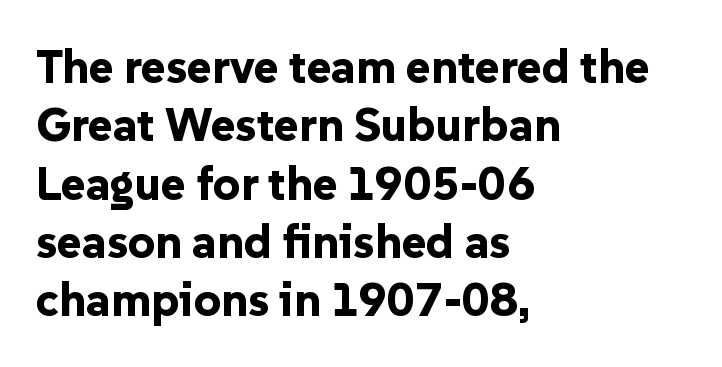
A student would call this left alignment; a typographer would say flush left, rag right. Looks like regular typesetting: each glyph gets only the width it needs. Letters rest on an invisible, unmarked baseline. The face used here has the dense, thick strokes of a bold. What stands out about the letter spacing? Nothing — it is the standard amount.
